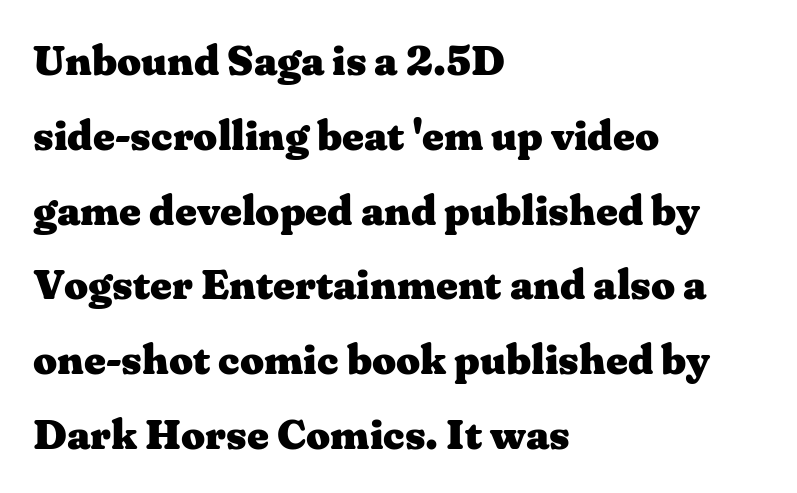
Q: Is the text bold? A: Yes.
Q: Is the text italic (slanted)? A: No, it is upright.
Q: Is the typeface a serif or a sans-serif typeface? A: Serif.
Q: Is the text underlined? A: No.
Q: How is the paragraph aligned? A: Left-aligned.
Q: Is the spacing between letters normal or unusually wide? A: Normal.
Q: Width (condensed, normal, or wide)? A: Wide.
Q: Stroke contrast? A: Medium.
Q: x-height? A: Medium.
Q: Monospaced? A: No.
